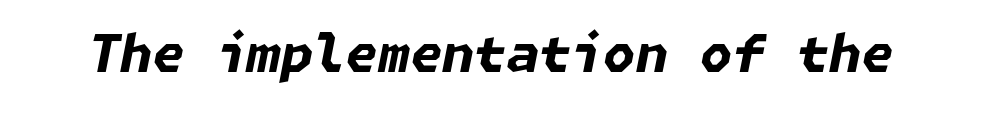
The image shows 52 px bold type, italic (leaning right); set normal letter spacing, not underlined; low stroke contrast and a medium x-height.
